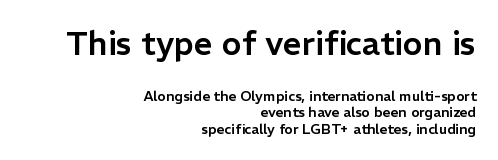
The image shows 33 px sans-serif type, upright; set right-aligned, line spacing 1.17x, normal letter spacing, not underlined; the first (top) block is 2.36x larger; low stroke contrast and a medium x-height.
